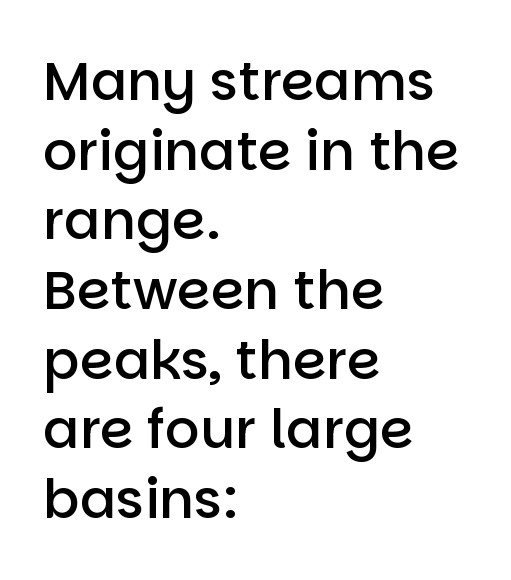
Q: Is the text bold? A: Semi-bold.
Q: Is the text italic (slanted)? A: No, it is upright.
Q: Is the typeface a serif or a sans-serif typeface? A: Sans-serif.
Q: Is the text underlined? A: No.
Q: How is the paragraph aligned? A: Left-aligned.
Q: Is the spacing between letters normal or unusually wide? A: Normal.
Q: Is the spacing between lines tight, normal or loose? A: Normal.
Q: Width (condensed, normal, or wide)? A: Normal.
Q: Stroke contrast? A: Low.
Q: x-height? A: Large.
Q: Monospaced? A: No.
